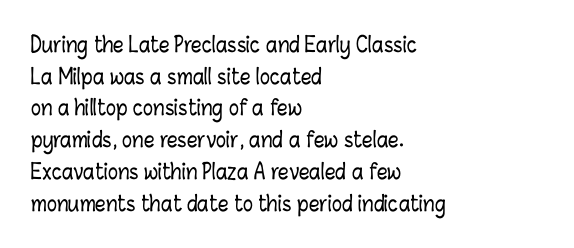
Has an underline been added? It has not. Do the letters lean? They stand straight. Notice how descenders clear the ascenders below comfortably — that's standard leading. The line texture is even and compact thanks to regular tracking.
